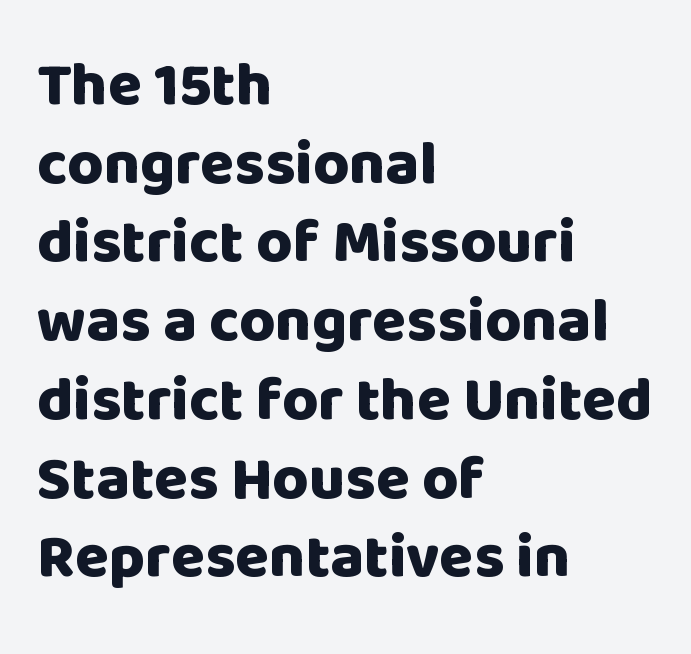
The image shows 62 px heavy sans-serif type, upright; set left-aligned, normal line spacing (1.27x), normal letter spacing, not underlined; low stroke contrast and a large x-height.
